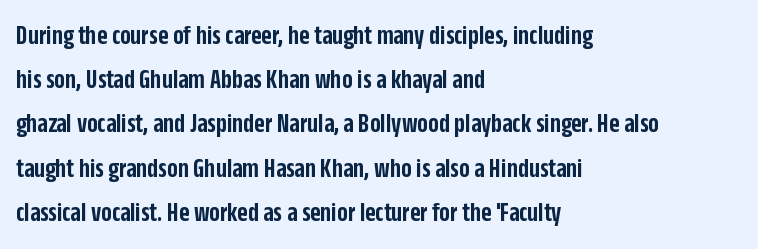
Emphasis by weight is partial: semibold. Just letters on the line, the space beneath them empty. Horizontal bands of white between lines are of average thickness. Horizontal alignment here is leftward, the default for most running prose. If you drew a line through each stem, it would be perfectly vertical.
